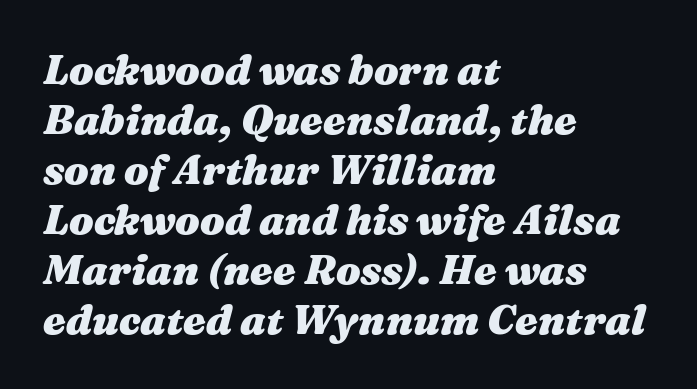
The image shows 41 px heavy, wide type, italic (leaning right); set left-aligned, line spacing 1.22x, normal letter spacing, not underlined; medium stroke contrast and a medium x-height.
